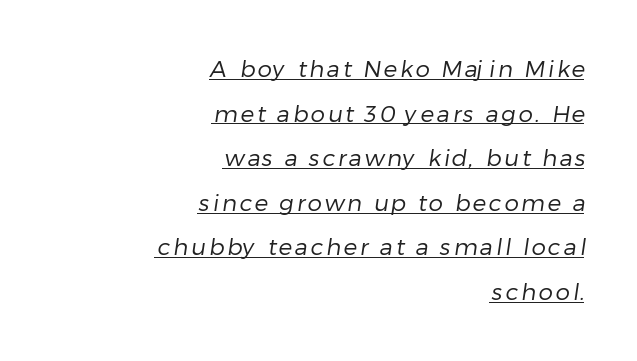
Q: Is the text bold? A: No.
Q: Is the text underlined? A: Yes.
Q: How is the paragraph aligned? A: Right-aligned.
Q: Is the spacing between lines tight, normal or loose? A: Loose.
